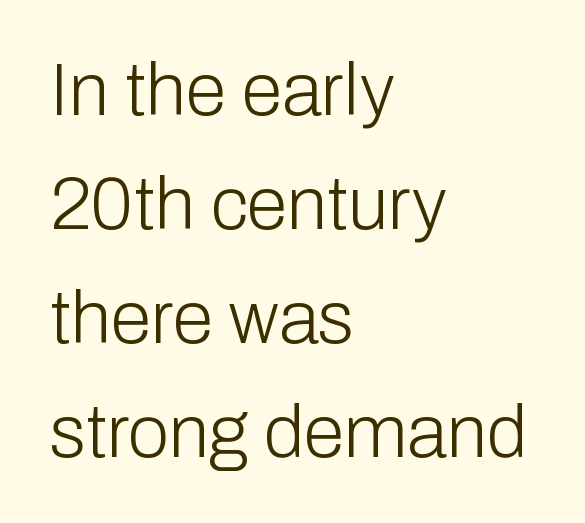
The image shows 74 px light sans-serif type, upright; set left-aligned, normal line spacing (1.54x), normal letter spacing, not underlined; low stroke contrast and a medium x-height.
